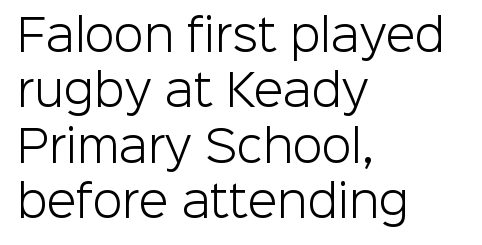
Here the designer chose a conventional face with non-uniform glyph widths. Students, observe: this is what conventionally led text looks like. Type style note: lacks serifs. Glyph-to-glyph distance matches everyday printed text. Teacher's note: observe the even left margin — that is flush-left alignment. Unbolded letterforms with no extra heft.
